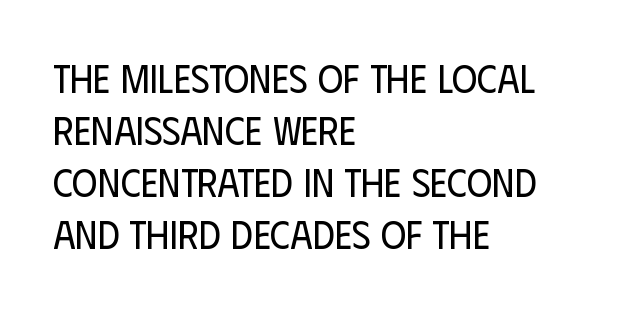
{"serif": "no", "italic": "no", "bold": "no", "weight": "regular", "width": "condensed", "stroke_contrast": "low", "x_height": "large", "monospaced": "no", "underline": "no", "align": "left", "line_spacing": "normal", "line_spacing_ratio": 1.33, "letter_spacing": "normal", "letter_spacing_em": 0.0, "glyph_px": 39}
